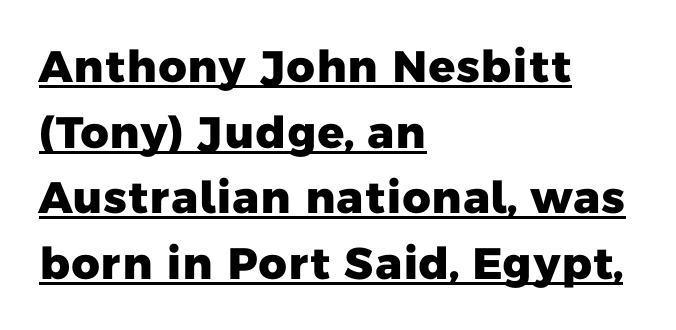
Q: Is the text bold? A: Yes.
Q: Is the typeface a serif or a sans-serif typeface? A: Sans-serif.
Q: Is the text underlined? A: Yes.
Q: How is the paragraph aligned? A: Left-aligned.
Q: Is the spacing between letters normal or unusually wide? A: Normal.
Q: Is the spacing between lines tight, normal or loose? A: Normal.
Q: Width (condensed, normal, or wide)? A: Normal.
Q: Stroke contrast? A: Low.
Q: x-height? A: Medium.
Q: Monospaced? A: No.
